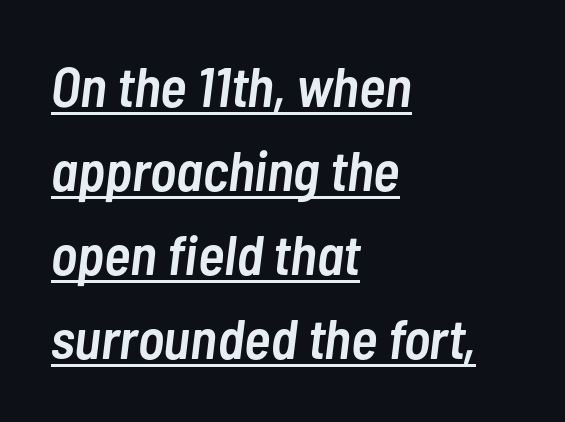
Q: Is the text bold? A: Semi-bold.
Q: Is the text italic (slanted)? A: Yes, it leans right by about 7 degrees.
Q: Is the text underlined? A: Yes.
Q: How is the paragraph aligned? A: Left-aligned.
Q: Is the spacing between letters normal or unusually wide? A: Normal.
Q: Is the spacing between lines tight, normal or loose? A: Normal.
Q: Width (condensed, normal, or wide)? A: Condensed.
Q: Stroke contrast? A: Low.
Q: x-height? A: Medium.
Q: Monospaced? A: No.
